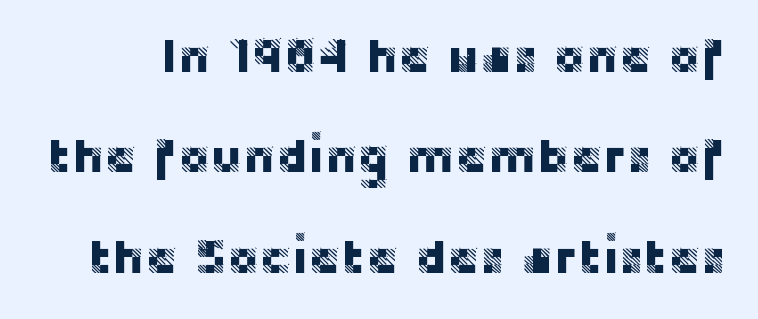
Q: Is the text italic (slanted)? A: No, it is upright.
Q: Is the typeface a serif or a sans-serif typeface? A: Sans-serif.
Q: Is the text underlined? A: No.
Q: Is the spacing between letters normal or unusually wide? A: Normal.
Q: Is the spacing between lines tight, normal or loose? A: Loose.
Q: Width (condensed, normal, or wide)? A: Normal.
Q: Stroke contrast? A: Low.
Q: x-height? A: Large.
Q: Monospaced? A: No.
